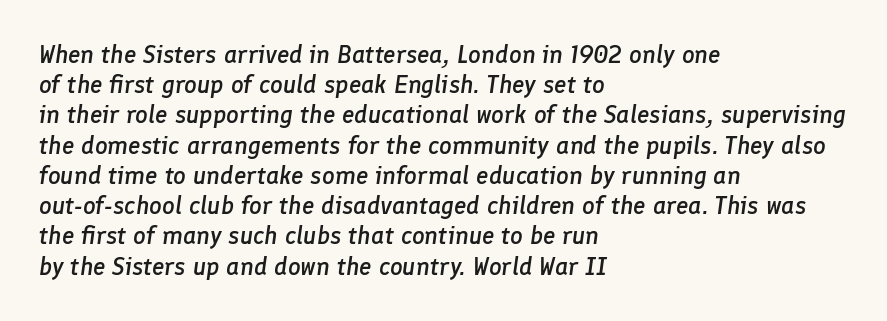
{"italic": "yes", "lean": "right", "slant_degrees": 8, "bold": "semi", "underline": "no", "align": "left", "line_spacing_ratio": 1.21, "letter_spacing": "normal", "letter_spacing_em": 0.0, "glyph_px": 25}
